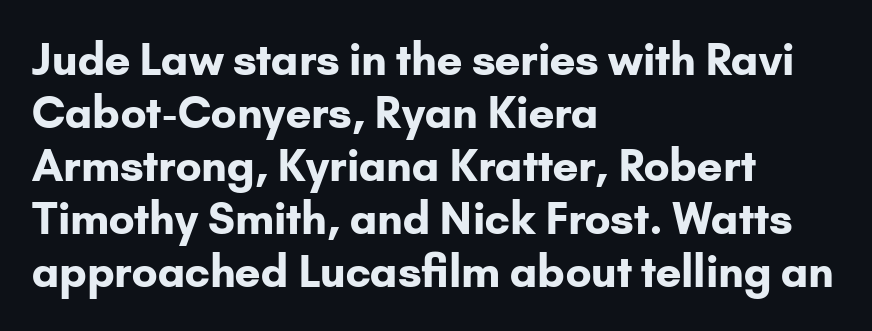
The area under the type is left untouched. The typeface chosen for these lines omits serifs. Between one letter and the next there's only the usual sliver of space. The rag falls on the right side of this text block. These lines are rendered in a variable-pitch font. Notice how the stems are strictly vertical — no italics here.
